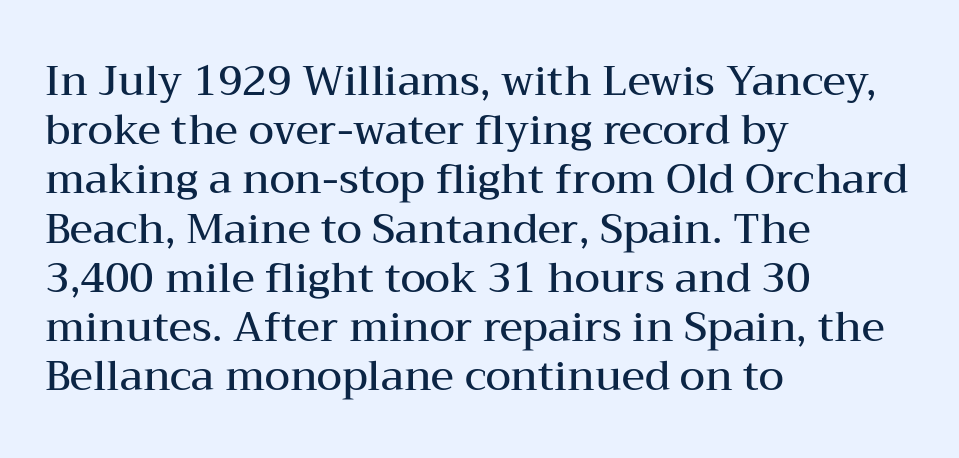
Q: Is the text bold? A: Semi-bold.
Q: Is the text italic (slanted)? A: No, it is upright.
Q: Is the typeface a serif or a sans-serif typeface? A: Serif.
Q: Is the text underlined? A: No.
Q: How is the paragraph aligned? A: Left-aligned.
Q: Is the spacing between letters normal or unusually wide? A: Normal.
Q: Width (condensed, normal, or wide)? A: Wide.
Q: Stroke contrast? A: Medium.
Q: x-height? A: Medium.
Q: Monospaced? A: No.
